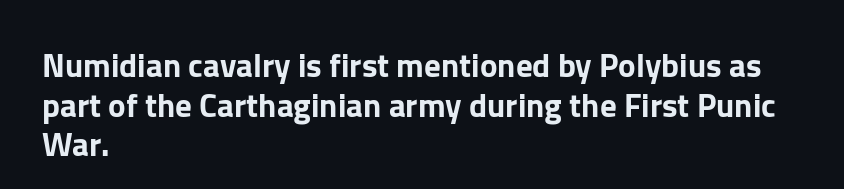
Q: Is the text italic (slanted)? A: No, it is upright.
Q: Is the typeface a serif or a sans-serif typeface? A: Sans-serif.
Q: Is the text underlined? A: No.
Q: How is the paragraph aligned? A: Left-aligned.
Q: Is the spacing between letters normal or unusually wide? A: Normal.
Q: Width (condensed, normal, or wide)? A: Normal.
Q: Stroke contrast? A: Low.
Q: x-height? A: Medium.
Q: Monospaced? A: No.
